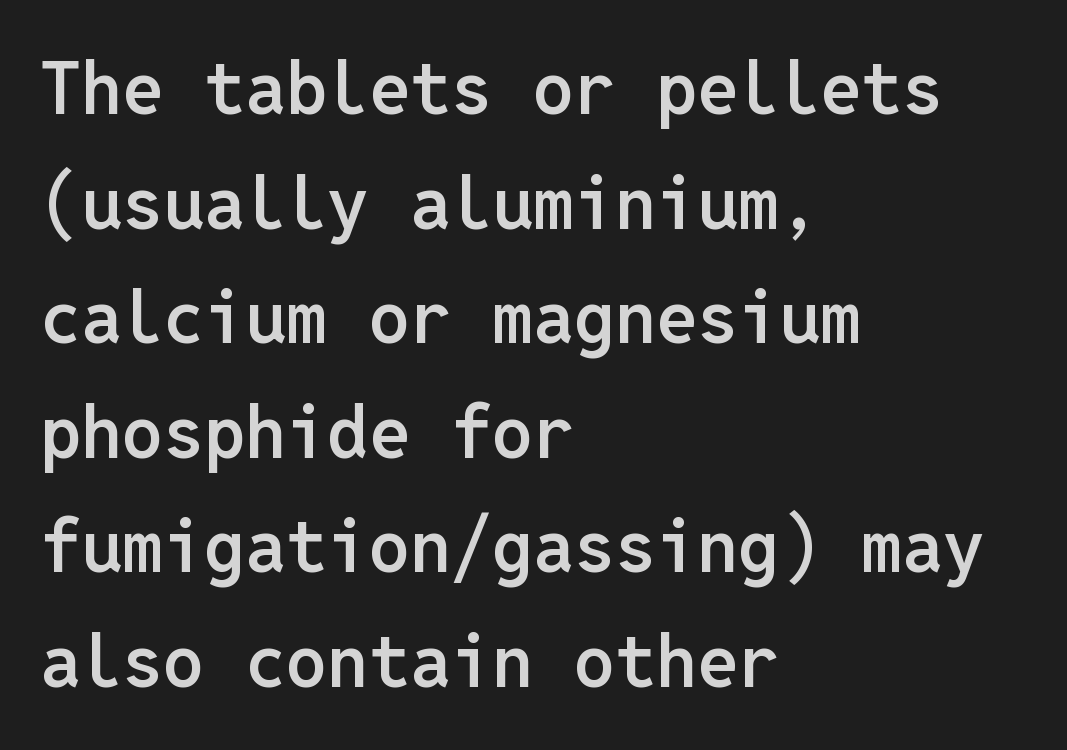
The lines sit at an ordinary, default distance from one another. Spacing verdict: monospaced, one width for all characters. Characters remain perfectly vertical along every line. The string is rendered with underlining switched off. Notice how the passage keeps a crisp vertical edge on the left only. A semibold gives these letters moderate extra thickness, short of bold.
